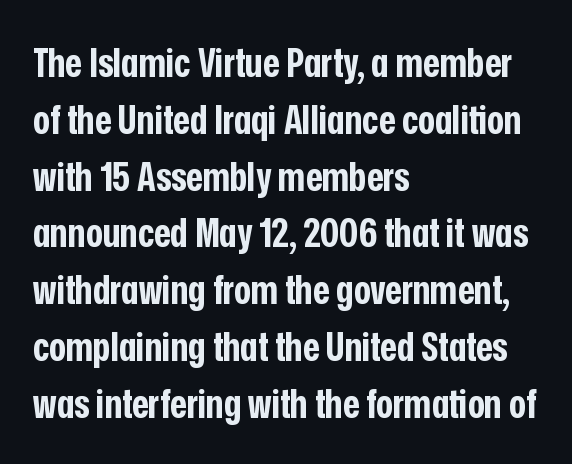
{"serif": "no", "italic": "no", "bold": "yes", "weight": "bold", "width": "condensed", "stroke_contrast": "low", "x_height": "medium", "monospaced": "no", "underline": "no", "align": "left", "line_spacing": "normal", "line_spacing_ratio": 1.42, "letter_spacing": "normal", "letter_spacing_em": 0.0, "glyph_px": 40}
